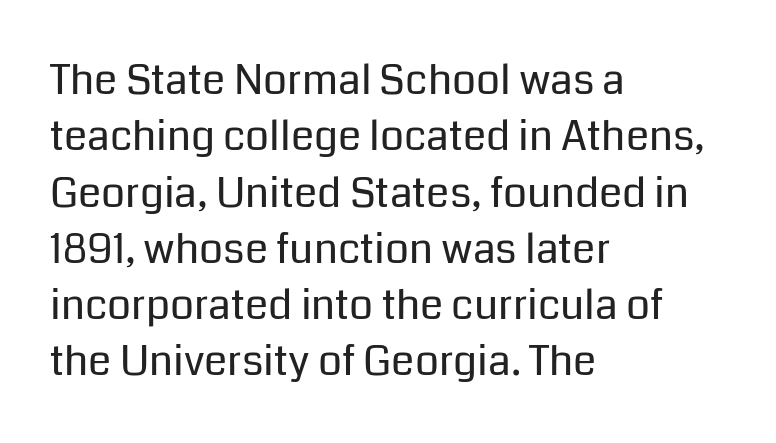
Examine the stroke ends and you'll find no serifs. A typesetter would call this proportional, since set widths differ per character. Lines of text with bare space underneath. In terms of letterspacing, this is plain default setting. One glance says typical: line gaps are just what's usual.
